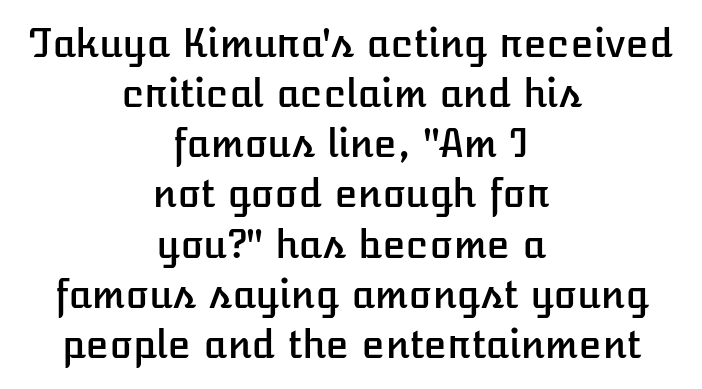
Q: Is the text italic (slanted)? A: No, it is upright.
Q: Is the text underlined? A: No.
Q: How is the paragraph aligned? A: Centered.
Q: Is the spacing between letters normal or unusually wide? A: Normal.
Q: Is the spacing between lines tight, normal or loose? A: Normal.
Q: Width (condensed, normal, or wide)? A: Normal.
Q: Stroke contrast? A: Low.
Q: x-height? A: Medium.
Q: Monospaced? A: No.
